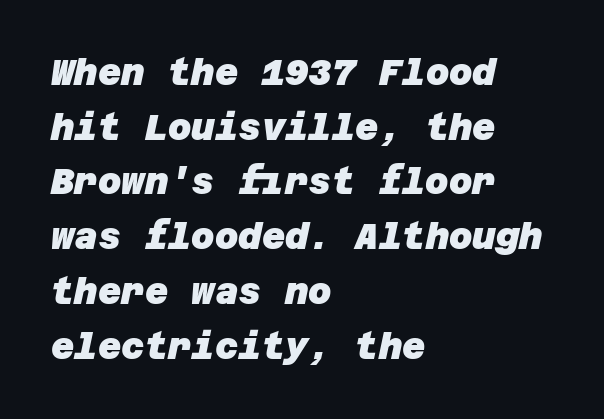
Q: Is the text bold? A: Yes.
Q: Is the typeface a serif or a sans-serif typeface? A: Sans-serif.
Q: Is the text underlined? A: No.
Q: How is the paragraph aligned? A: Left-aligned.
Q: Is the spacing between letters normal or unusually wide? A: Normal.
Q: Is the spacing between lines tight, normal or loose? A: Normal.
Q: Width (condensed, normal, or wide)? A: Normal.
Q: Stroke contrast? A: Low.
Q: x-height? A: Large.
